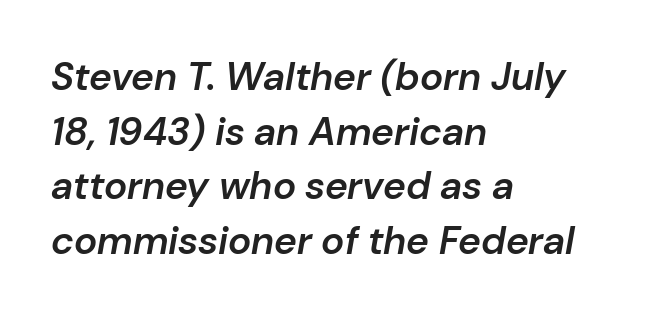
Q: Is the text bold? A: Semi-bold.
Q: Is the text italic (slanted)? A: Yes, it leans right by about 10 degrees.
Q: Is the text underlined? A: No.
Q: How is the paragraph aligned? A: Left-aligned.
Q: Is the spacing between letters normal or unusually wide? A: Normal.
Q: Is the spacing between lines tight, normal or loose? A: Normal.
Q: Width (condensed, normal, or wide)? A: Normal.
Q: Stroke contrast? A: Low.
Q: x-height? A: Medium.
Q: Monospaced? A: No.
